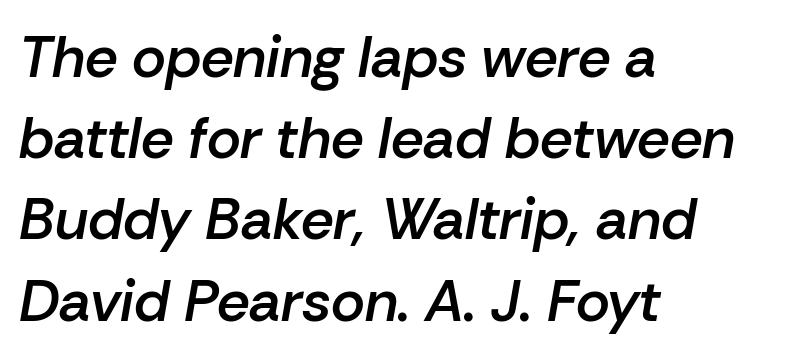
Q: Is the text bold? A: Semi-bold.
Q: Is the text italic (slanted)? A: Yes, it leans right by about 10 degrees.
Q: Is the text underlined? A: No.
Q: How is the paragraph aligned? A: Left-aligned.
Q: Is the spacing between letters normal or unusually wide? A: Normal.
Q: Is the spacing between lines tight, normal or loose? A: Normal.
Q: Width (condensed, normal, or wide)? A: Normal.
Q: Stroke contrast? A: Low.
Q: x-height? A: Medium.
Q: Monospaced? A: No.
